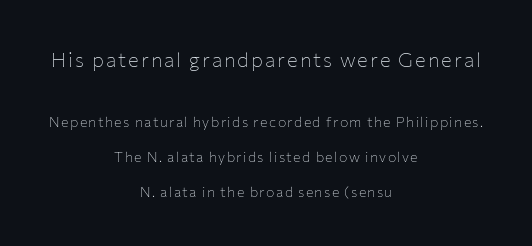
{"italic": "no", "bold": "no", "underline": "no", "align": "center", "line_spacing": "loose", "line_spacing_ratio": 2.49, "larger_block": "first", "size_ratio": 1.43, "glyph_px": 20}
